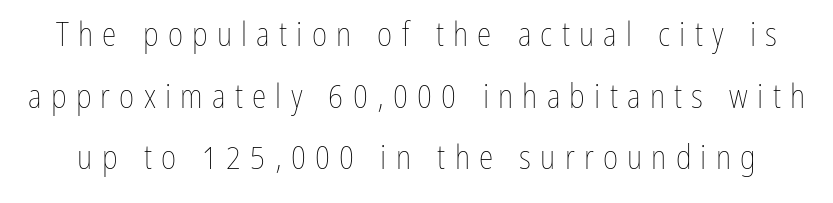
The image shows 33 px thin, condensed type, upright; set line spacing 1.87x, unusually wide letter spacing (+0.28 em), not underlined; low stroke contrast and a medium x-height.
